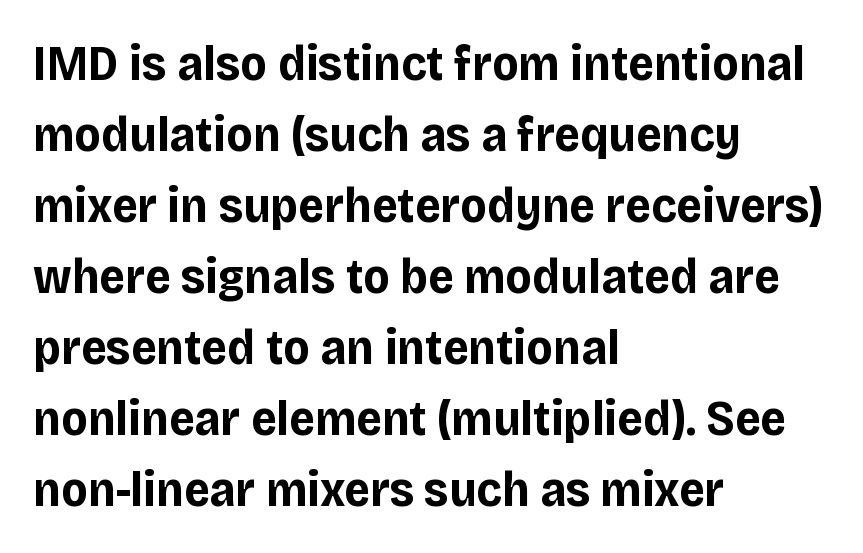
Q: Is the text bold? A: Yes.
Q: Is the text italic (slanted)? A: No, it is upright.
Q: Is the typeface a serif or a sans-serif typeface? A: Sans-serif.
Q: Is the text underlined? A: No.
Q: How is the paragraph aligned? A: Left-aligned.
Q: Is the spacing between letters normal or unusually wide? A: Normal.
Q: Is the spacing between lines tight, normal or loose? A: Normal.
Q: Width (condensed, normal, or wide)? A: Normal.
Q: Stroke contrast? A: Low.
Q: x-height? A: Large.
Q: Monospaced? A: No.
